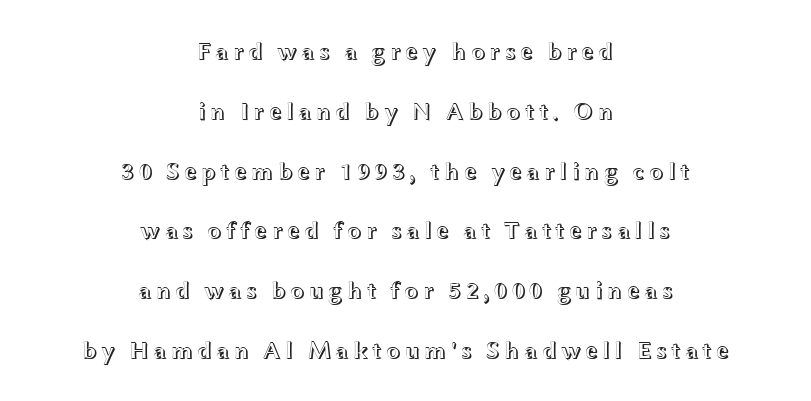
The image shows 24 px text type, upright; set centered, loose line spacing (2.49x), not underlined.
